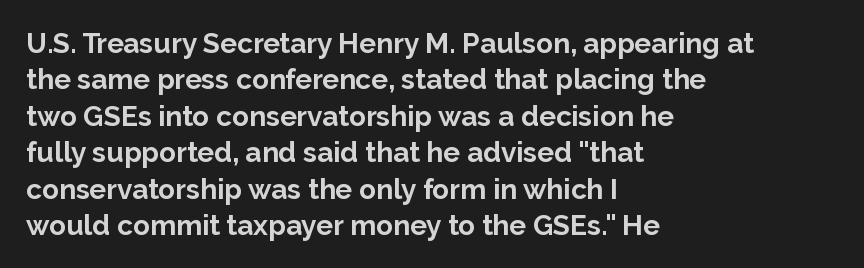
Q: Is the text bold? A: Yes.
Q: Is the text italic (slanted)? A: No, it is upright.
Q: Is the typeface a serif or a sans-serif typeface? A: Sans-serif.
Q: Is the text underlined? A: No.
Q: How is the paragraph aligned? A: Left-aligned.
Q: Is the spacing between letters normal or unusually wide? A: Normal.
Q: Is the spacing between lines tight, normal or loose? A: Normal.
Q: Width (condensed, normal, or wide)? A: Normal.
Q: Stroke contrast? A: Low.
Q: x-height? A: Medium.
Q: Monospaced? A: No.
